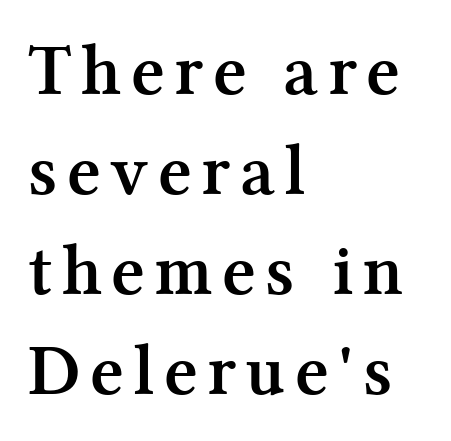
Q: Is the text bold? A: Yes.
Q: Is the text italic (slanted)? A: No, it is upright.
Q: Is the typeface a serif or a sans-serif typeface? A: Serif.
Q: Is the text underlined? A: No.
Q: How is the paragraph aligned? A: Left-aligned.
Q: Is the spacing between lines tight, normal or loose? A: Normal.
Q: Width (condensed, normal, or wide)? A: Normal.
Q: Stroke contrast? A: Medium.
Q: x-height? A: Medium.
Q: Monospaced? A: No.
